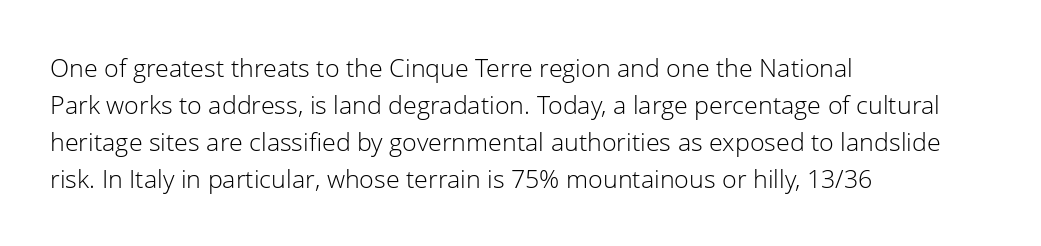
The image shows 25 px text type, upright; set left-aligned, normal line spacing (1.48x), normal letter spacing, not underlined.
